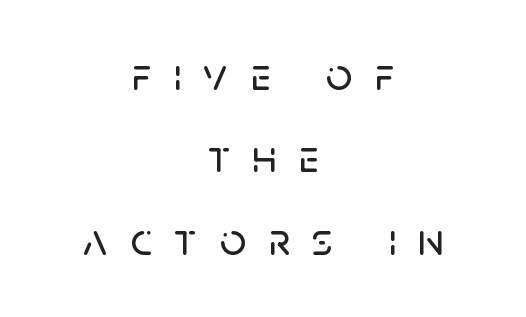
Quick note: not italic, upright. Neither beginnings nor endings align; midpoints do. You could not count columns in this text — the font is proportionally spaced. These lines are composed in type without serifs. Caption: expanded tracking, letters set apart.
